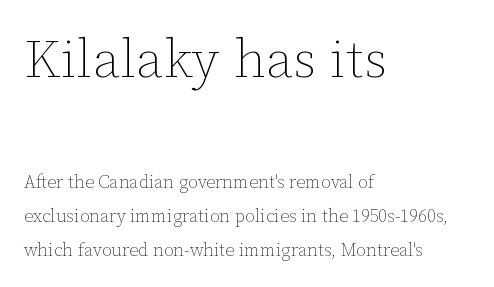
Q: Is the text bold? A: No.
Q: Is the text italic (slanted)? A: No, it is upright.
Q: Is the text underlined? A: No.
Q: How is the paragraph aligned? A: Left-aligned.
Q: Is the spacing between letters normal or unusually wide? A: Normal.
Q: Is the spacing between lines tight, normal or loose? A: Loose.
Q: Which block of text is set in a larger size, the first (top) or the second (bottom)? A: The first (top) one.
Q: Width (condensed, normal, or wide)? A: Normal.
Q: Stroke contrast? A: Low.
Q: x-height? A: Medium.
Q: Monospaced? A: No.
